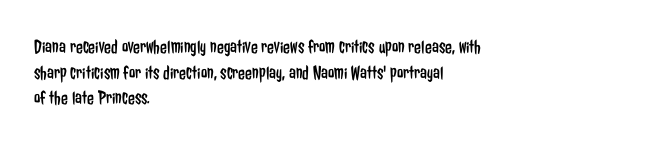
The image shows 20 px text type, upright; set left-aligned, normal line spacing (1.28x), normal letter spacing, not underlined.
